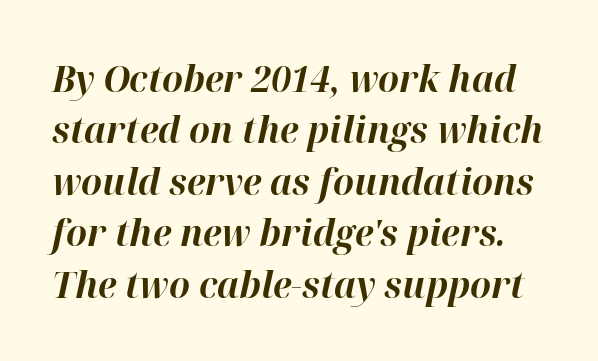
The image shows 37 px bold type, italic (leaning right); set normal line spacing (1.39x), normal letter spacing, not underlined; high stroke contrast and a medium x-height.
